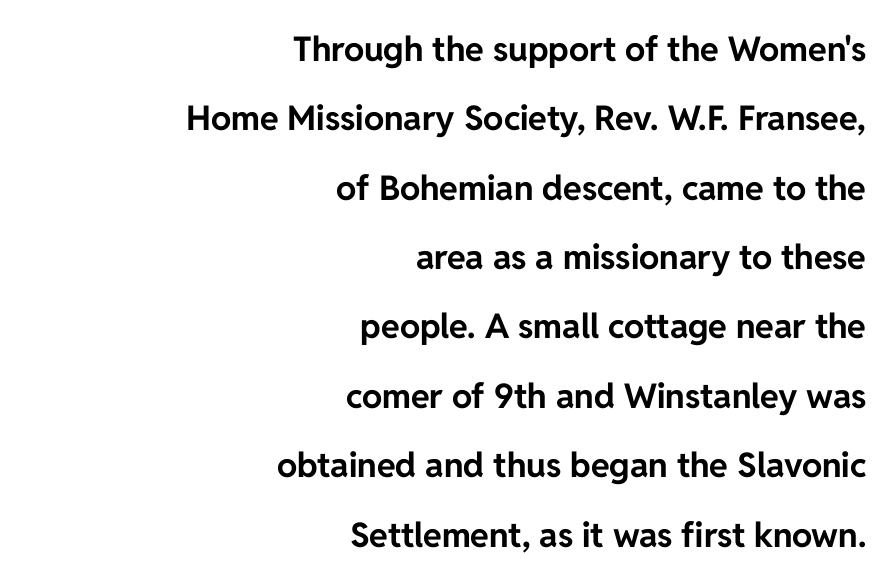
Q: Is the text bold? A: Yes.
Q: Is the text italic (slanted)? A: No, it is upright.
Q: Is the typeface a serif or a sans-serif typeface? A: Sans-serif.
Q: Is the text underlined? A: No.
Q: How is the paragraph aligned? A: Right-aligned.
Q: Is the spacing between letters normal or unusually wide? A: Normal.
Q: Is the spacing between lines tight, normal or loose? A: Loose.
Q: Width (condensed, normal, or wide)? A: Normal.
Q: Stroke contrast? A: Low.
Q: x-height? A: Medium.
Q: Monospaced? A: No.
